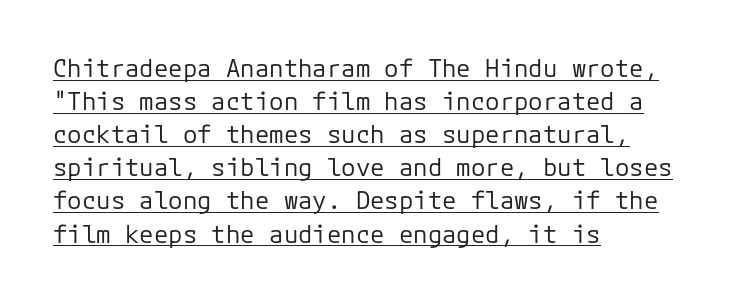
Q: Is the text bold? A: No.
Q: Is the text italic (slanted)? A: No, it is upright.
Q: Is the text underlined? A: Yes.
Q: How is the paragraph aligned? A: Left-aligned.
Q: Is the spacing between letters normal or unusually wide? A: Normal.
Q: Is the spacing between lines tight, normal or loose? A: Normal.
